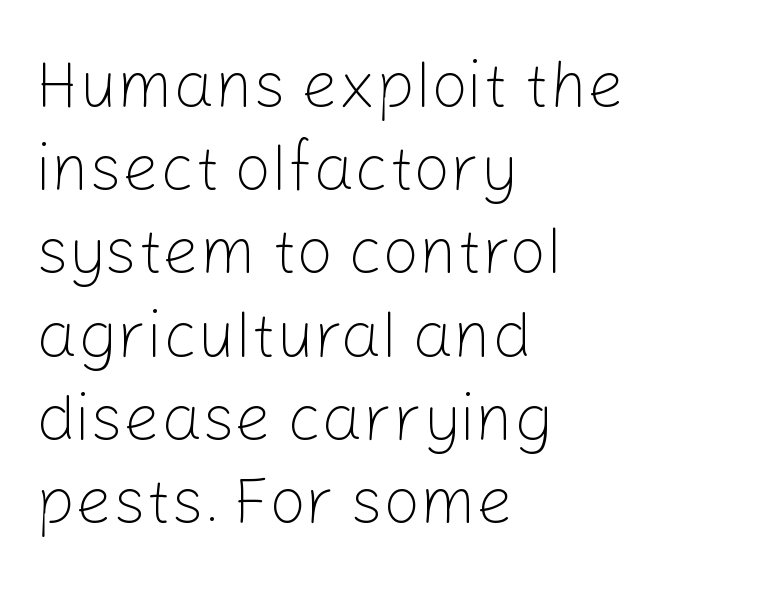
{"serif": "no", "italic": "no", "bold": "no", "weight": "light", "width": "normal", "stroke_contrast": "low", "x_height": "medium", "monospaced": "no", "underline": "no", "align": "left", "line_spacing": "normal", "line_spacing_ratio": 1.28, "letter_spacing": "normal", "letter_spacing_em": 0.0, "glyph_px": 65}
